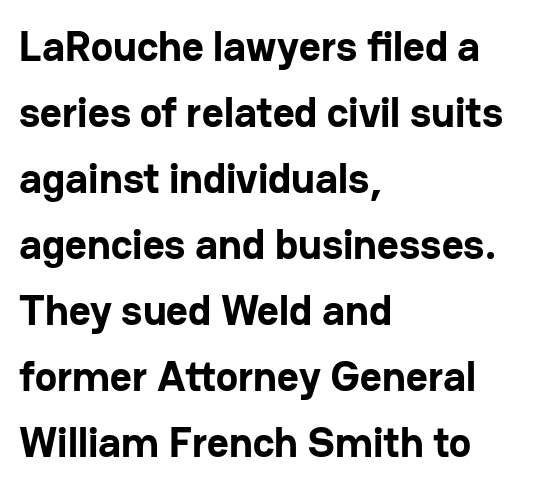
The image shows 42 px bold sans-serif type, upright; set left-aligned, normal line spacing (1.57x), normal letter spacing, not underlined; low stroke contrast and a medium x-height.
